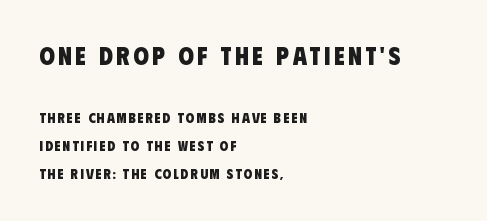
{"bold": "yes", "underline": "no", "align": "left", "line_spacing": "loose", "line_spacing_ratio": 1.98, "larger_block": "first", "size_ratio": 1.79, "glyph_px": 25}
